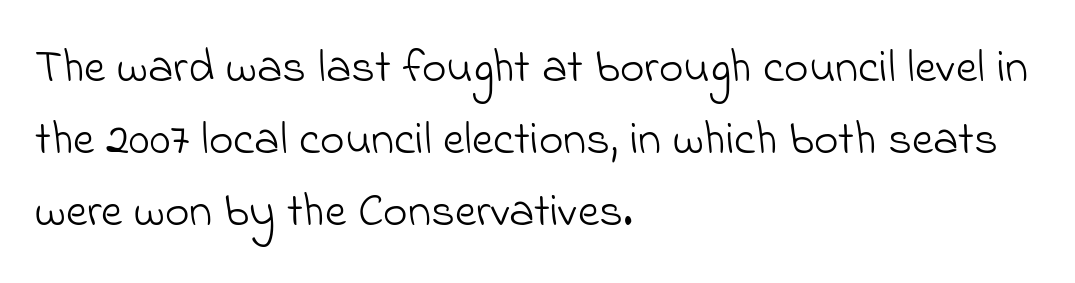
The image shows 47 px light sans-serif type; set left-aligned, normal line spacing (1.53x), normal letter spacing, not underlined; low stroke contrast and a small x-height.
